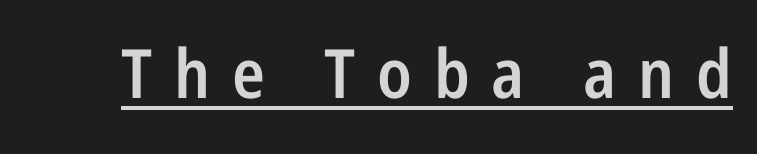
The image shows 68 px semibold, condensed sans-serif type, upright; set unusually wide letter spacing (+0.32 em), underlined; low stroke contrast and a medium x-height.
